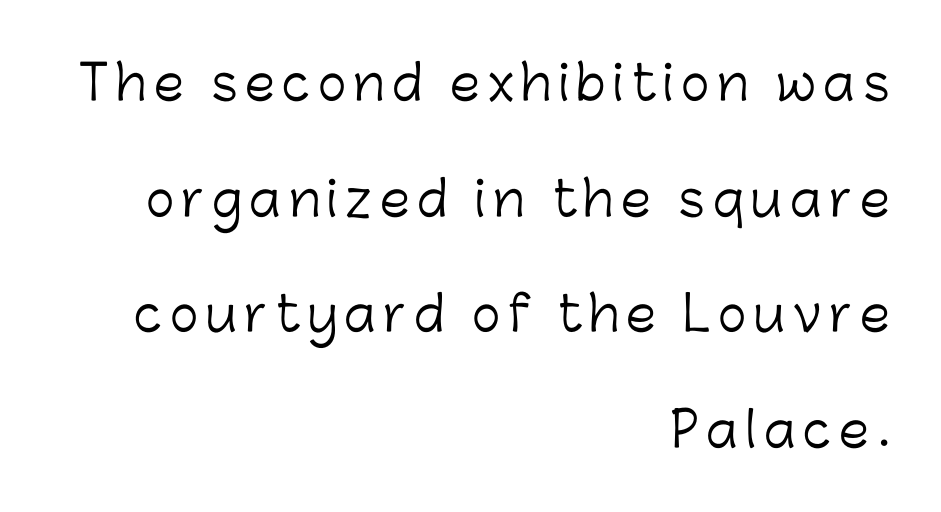
{"serif": "no", "italic": "no", "bold": "no", "weight": "light", "width": "normal", "stroke_contrast": "low", "x_height": "medium", "monospaced": "no", "underline": "no", "align": "right", "line_spacing": "loose", "line_spacing_ratio": 2.41, "glyph_px": 48}
